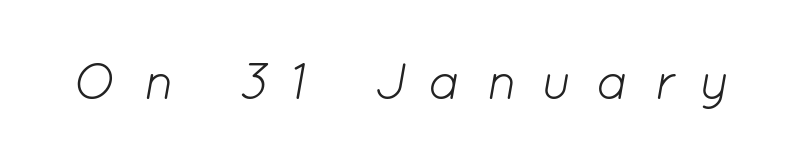
The strip under each line holds only bare page. The passage shown is typed in a proportional face where columns would drift. The characters are drawn with everyday or finer stroke widths. The font's italic variant was chosen for this text. Between one letter and the next there's a generous, obvious gap.
